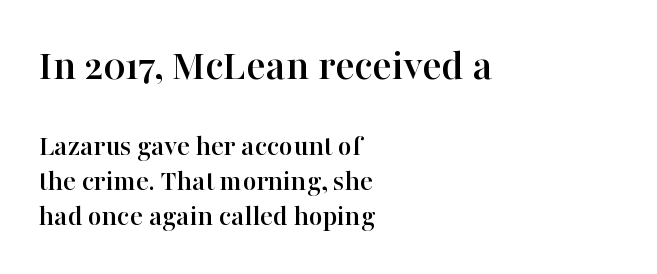
Q: Is the text italic (slanted)? A: No, it is upright.
Q: Is the typeface a serif or a sans-serif typeface? A: Serif.
Q: Is the text underlined? A: No.
Q: How is the paragraph aligned? A: Left-aligned.
Q: Is the spacing between letters normal or unusually wide? A: Normal.
Q: Which block of text is set in a larger size, the first (top) or the second (bottom)? A: The first (top) one.
Q: Width (condensed, normal, or wide)? A: Normal.
Q: Stroke contrast? A: High.
Q: x-height? A: Medium.
Q: Monospaced? A: No.
